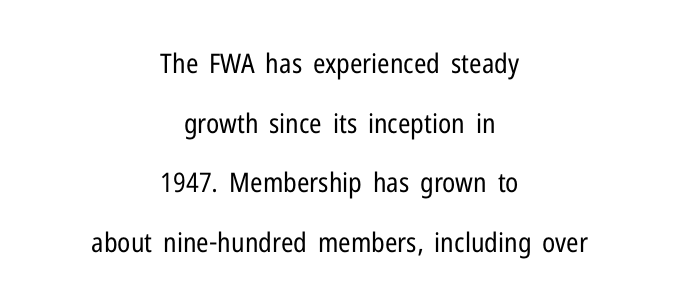
The image shows 27 px text type, upright; set centered, loose line spacing (2.21x), normal letter spacing, not underlined.
